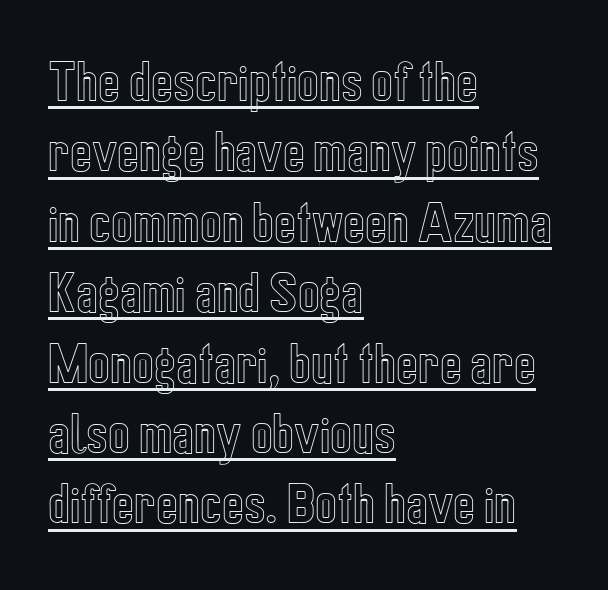
Q: Is the text italic (slanted)? A: No, it is upright.
Q: Is the text underlined? A: Yes.
Q: How is the paragraph aligned? A: Left-aligned.
Q: Is the spacing between letters normal or unusually wide? A: Normal.
Q: Is the spacing between lines tight, normal or loose? A: Normal.
Q: Width (condensed, normal, or wide)? A: Condensed.
Q: x-height? A: Medium.
Q: Monospaced? A: No.
